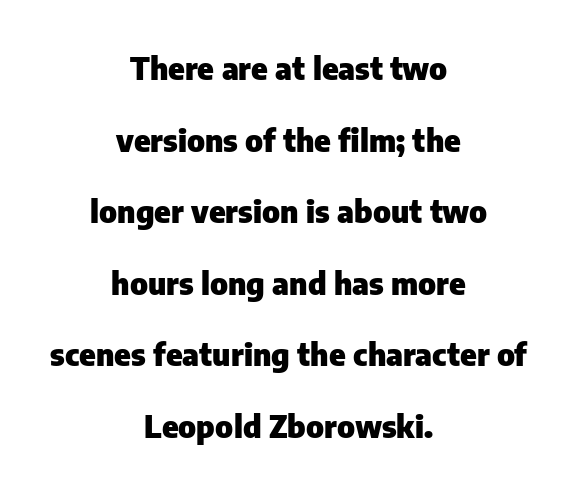
The leading is generous, giving the passage an open texture. The tracking reads as untouched default to a designer's eye. Do the letters lean? They stand straight. The typeface chosen for these lines omits serifs. Do the characters align in a grid? No, the font is proportional. Chunky letters — that's bold for sure.
